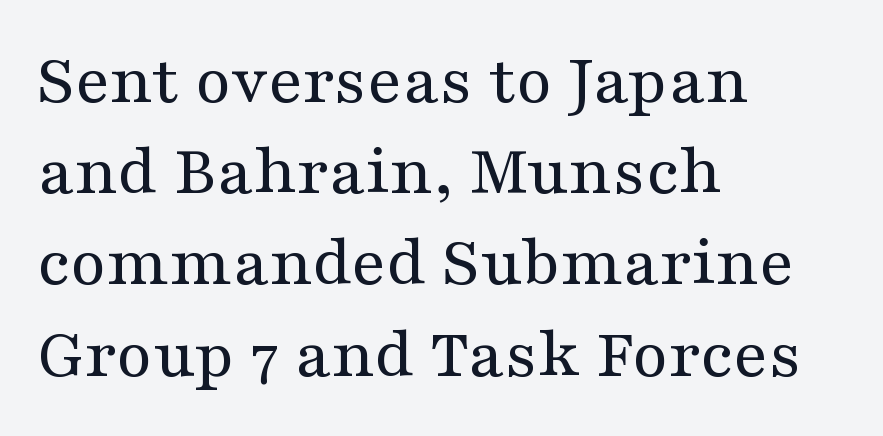
Q: Is the text bold? A: No.
Q: Is the text italic (slanted)? A: No, it is upright.
Q: Is the typeface a serif or a sans-serif typeface? A: Serif.
Q: Is the text underlined? A: No.
Q: How is the paragraph aligned? A: Left-aligned.
Q: Is the spacing between letters normal or unusually wide? A: Normal.
Q: Is the spacing between lines tight, normal or loose? A: Normal.
Q: Width (condensed, normal, or wide)? A: Wide.
Q: Stroke contrast? A: Medium.
Q: x-height? A: Medium.
Q: Monospaced? A: No.
